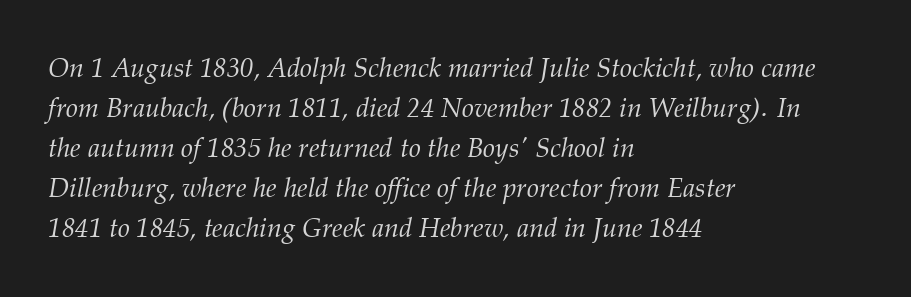
{"italic": "yes", "lean": "right", "slant_degrees": 12, "bold": "no", "underline": "no", "align": "left", "line_spacing": "normal", "line_spacing_ratio": 1.48, "letter_spacing": "normal", "letter_spacing_em": 0.0, "glyph_px": 27}
